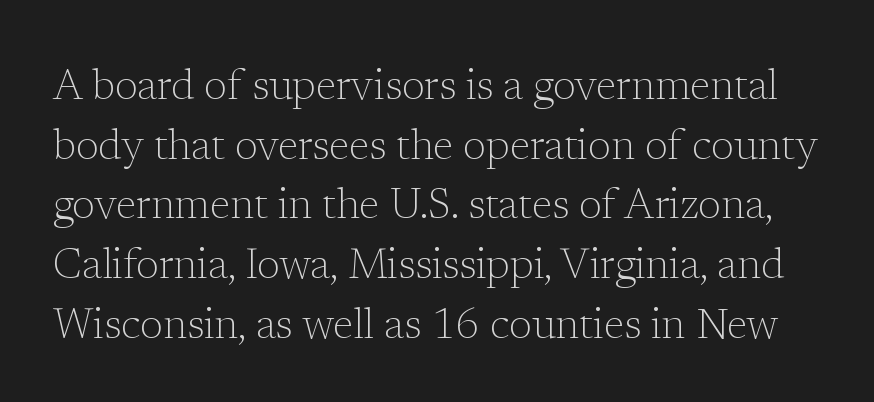
Only glyphs here, with clear space below each row. The type family on display is of the serif kind. Reading down the column, the eye jumps a familiar distance to each next line. These lines keep a tight, regular rhythm from letter to letter.
